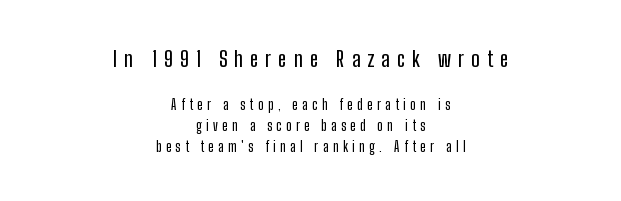
The image shows 22 px text type, upright; set centered, normal line spacing (1.51x), unusually wide letter spacing (+0.32 em), not underlined; the first (top) block is 1.57x larger.
